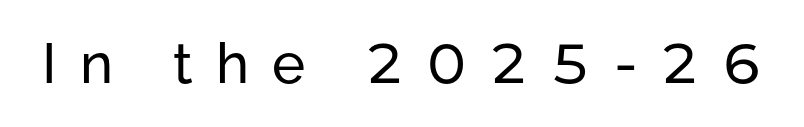
{"serif": "no", "italic": "no", "width": "normal", "stroke_contrast": "low", "x_height": "medium", "monospaced": "no", "underline": "no", "letter_spacing": "wide", "letter_spacing_em": 0.41, "glyph_px": 56}
